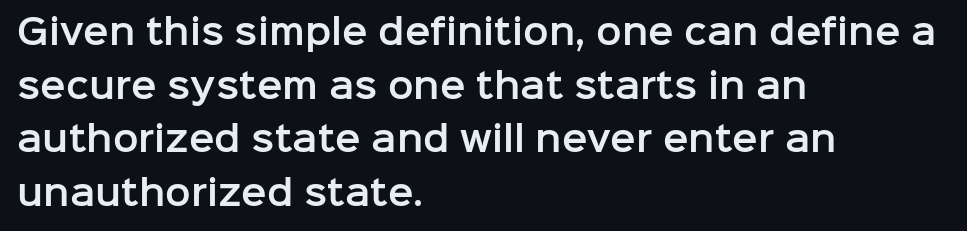
The image shows 34 px sans-serif type, upright; set left-aligned, normal line spacing (1.58x), normal letter spacing, not underlined; low stroke contrast and a medium x-height.
